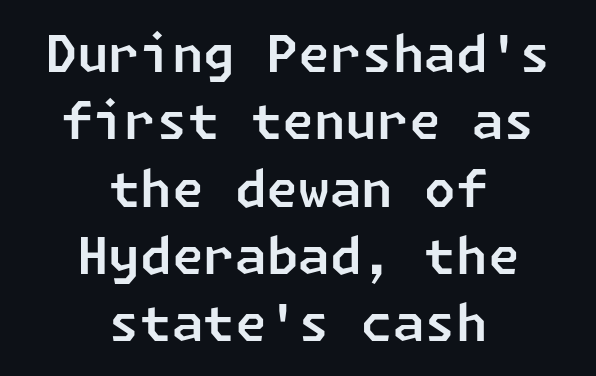
Q: Is the typeface a serif or a sans-serif typeface? A: Sans-serif.
Q: Is the text underlined? A: No.
Q: How is the paragraph aligned? A: Centered.
Q: Is the spacing between letters normal or unusually wide? A: Normal.
Q: Is the spacing between lines tight, normal or loose? A: Normal.
Q: Width (condensed, normal, or wide)? A: Normal.
Q: Stroke contrast? A: Low.
Q: x-height? A: Medium.
